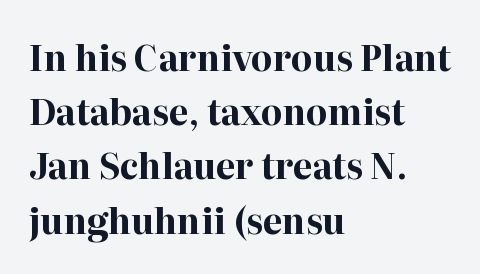
{"serif": "yes", "italic": "no", "bold": "yes", "weight": "bold", "width": "normal", "stroke_contrast": "high", "x_height": "medium", "monospaced": "no", "underline": "no", "align": "left", "line_spacing": "normal", "line_spacing_ratio": 1.55, "letter_spacing": "normal", "letter_spacing_em": 0.0, "glyph_px": 35}
